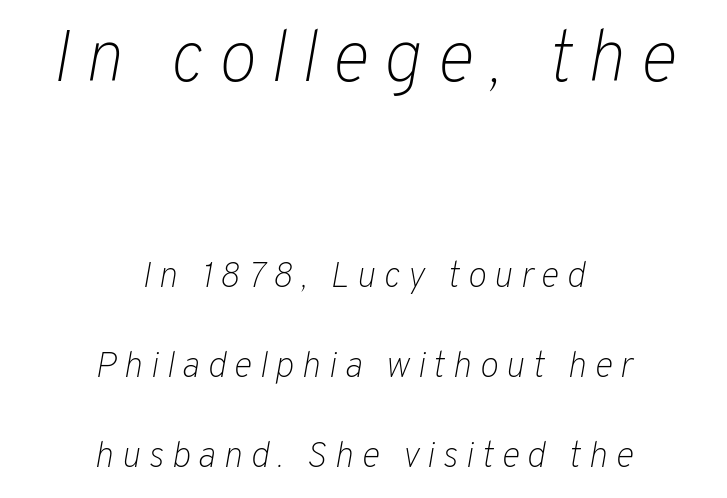
{"italic": "yes", "lean": "right", "slant_degrees": 10, "bold": "no", "weight": "light", "width": "normal", "stroke_contrast": "low", "x_height": "medium", "monospaced": "no", "underline": "no", "align": "center", "line_spacing": "loose", "line_spacing_ratio": 2.5, "letter_spacing": "wide", "letter_spacing_em": 0.21, "larger_block": "first", "size_ratio": 2.0, "glyph_px": 72}
